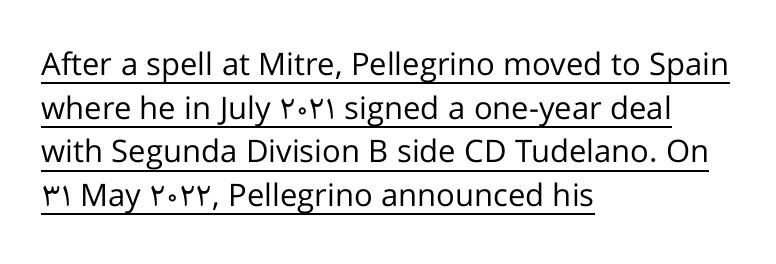
The passage is arranged the way most books set body copy — flush left. Honestly, the row spacing looks completely unremarkable. Bold? No — there's no thickening of the strokes. The font family rendered here belongs to the sans-serif group. The lettering holds an erect, upright posture throughout.
